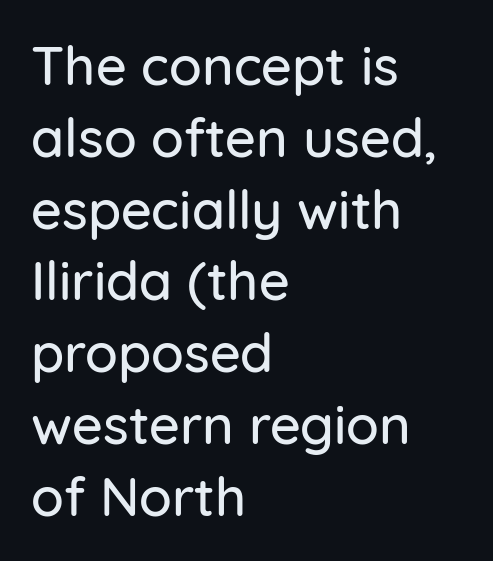
The image shows 54 px sans-serif type, upright; set left-aligned, normal line spacing (1.33x), normal letter spacing, not underlined; low stroke contrast and a medium x-height.
